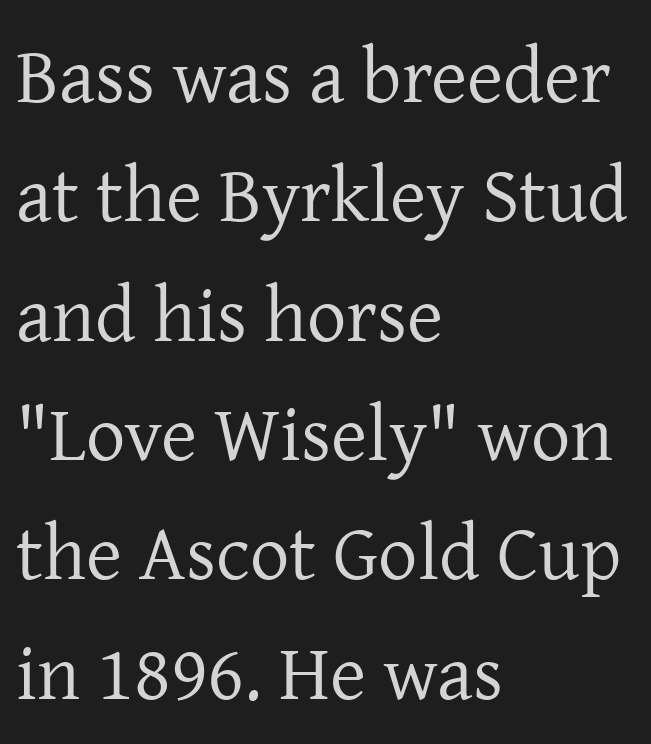
{"serif": "yes", "italic": "no", "bold": "no", "weight": "regular", "width": "normal", "stroke_contrast": "low", "x_height": "medium", "monospaced": "no", "underline": "no", "align": "left", "line_spacing": "normal", "line_spacing_ratio": 1.53, "letter_spacing": "normal", "letter_spacing_em": 0.0, "glyph_px": 78}
